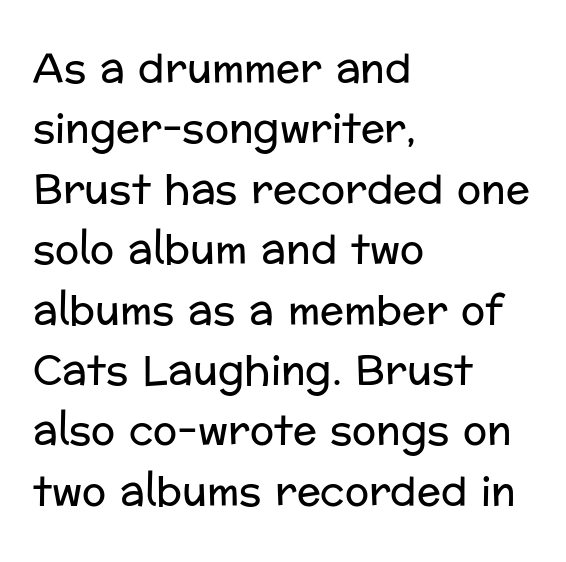
The image shows 40 px regular-weight sans-serif type, upright; set left-aligned, normal line spacing (1.51x), normal letter spacing, not underlined; low stroke contrast and a medium x-height.
